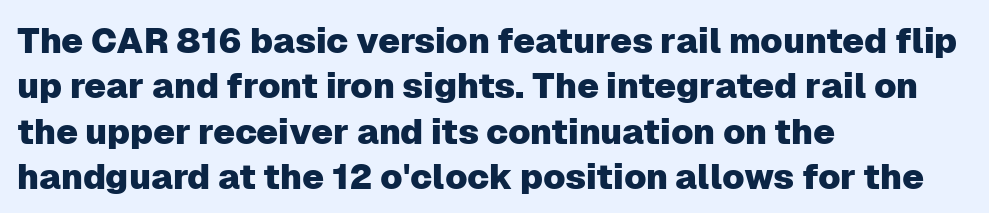
{"serif": "no", "italic": "no", "width": "normal", "stroke_contrast": "low", "x_height": "medium", "monospaced": "no", "underline": "no", "align": "left", "line_spacing": "normal", "line_spacing_ratio": 1.3, "letter_spacing": "normal", "letter_spacing_em": 0.0, "glyph_px": 35}
